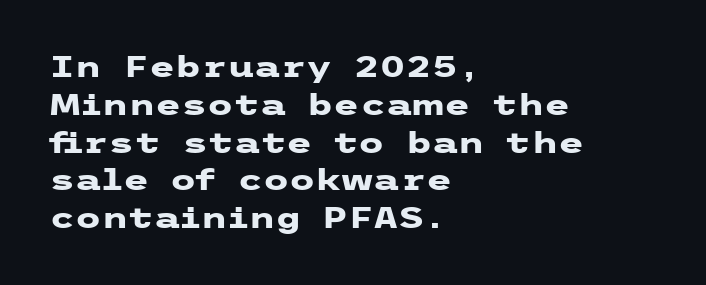
The image shows 30 px heavy, wide sans-serif type, upright; set left-aligned, normal line spacing (1.26x), normal letter spacing, not underlined; low stroke contrast and a medium x-height.
